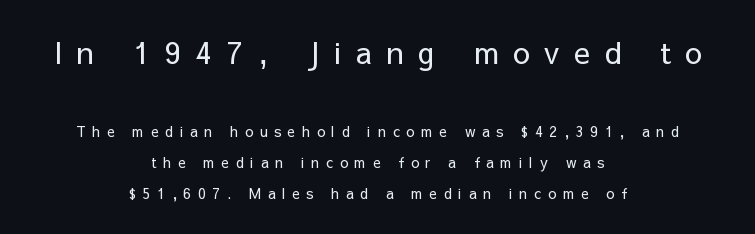
{"serif": "no", "italic": "no", "bold": "no", "weight": "regular", "width": "normal", "stroke_contrast": "low", "x_height": "medium", "monospaced": "no", "underline": "no", "align": "center", "line_spacing": "loose", "line_spacing_ratio": 2.23, "letter_spacing": "wide", "letter_spacing_em": 0.49, "larger_block": "first", "size_ratio": 2.14, "glyph_px": 30}
